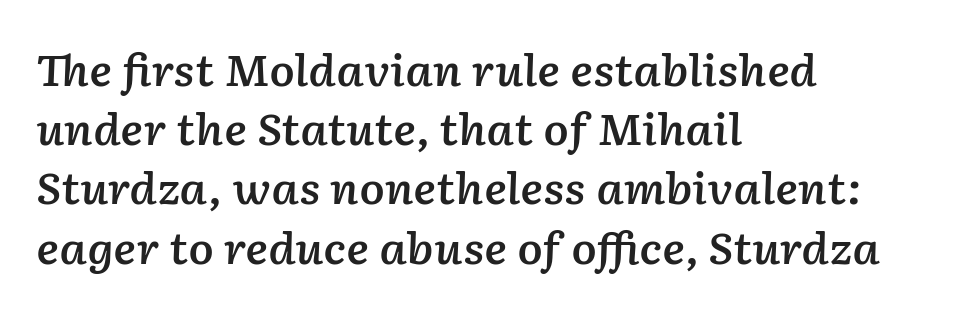
Firm but not heavy-handed strokes: this text is semibold. Do the characters align in a grid? No, the font is proportional. Successive baselines arrive at the customary interval. A student would call this left alignment; a typographer would say flush left, rag right. The passage shown is not underscored anywhere.
